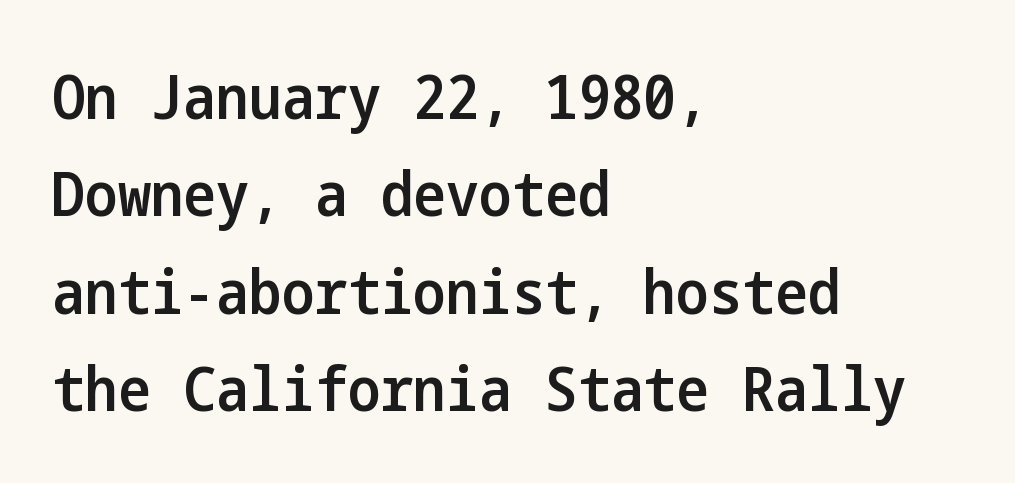
Q: Is the text bold? A: Semi-bold.
Q: Is the text italic (slanted)? A: No, it is upright.
Q: Is the typeface a serif or a sans-serif typeface? A: Sans-serif.
Q: Is the text underlined? A: No.
Q: How is the paragraph aligned? A: Left-aligned.
Q: Is the spacing between letters normal or unusually wide? A: Normal.
Q: Is the spacing between lines tight, normal or loose? A: Normal.
Q: Width (condensed, normal, or wide)? A: Condensed.
Q: Stroke contrast? A: Low.
Q: x-height? A: Medium.
